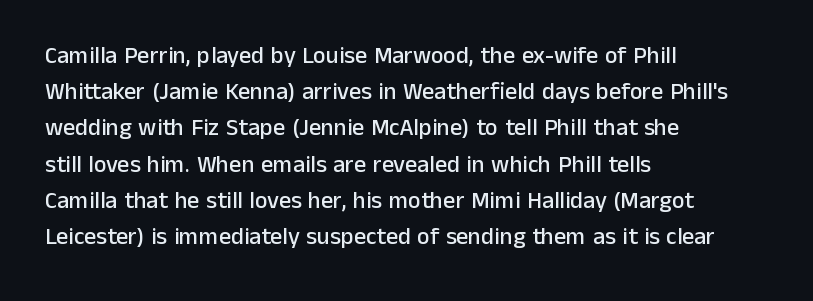
{"italic": "no", "underline": "no", "align": "left", "line_spacing": "normal", "line_spacing_ratio": 1.51, "letter_spacing": "normal", "letter_spacing_em": 0.0, "glyph_px": 24}
